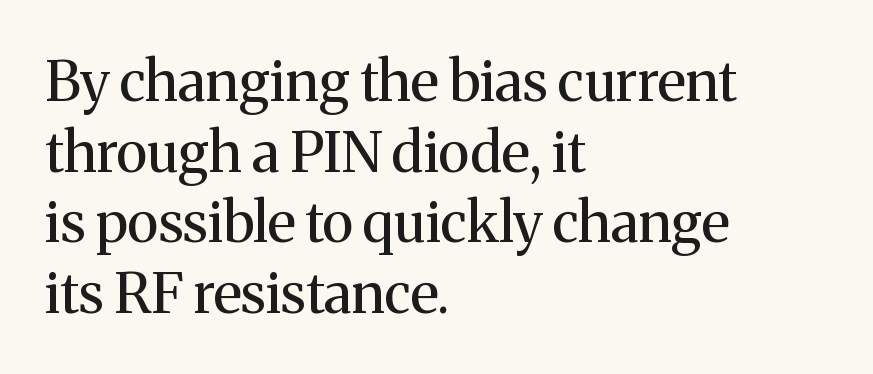
{"serif": "yes", "italic": "no", "bold": "no", "weight": "regular", "width": "normal", "stroke_contrast": "medium", "x_height": "medium", "monospaced": "no", "underline": "no", "align": "left", "line_spacing": "normal", "line_spacing_ratio": 1.26, "letter_spacing": "normal", "letter_spacing_em": 0.0, "glyph_px": 56}
